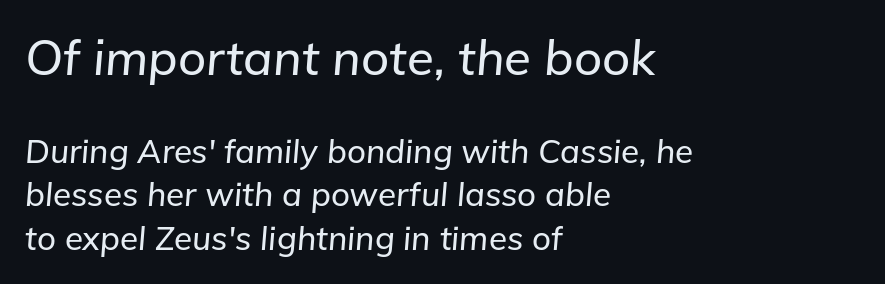
The face used here is proportionally spaced, like ordinary book or web type. One-word summary of the alignment: left. The type is set solid horizontally, with unmodified tracking. Designer's note — italics engaged. Line spacing here is normal.
